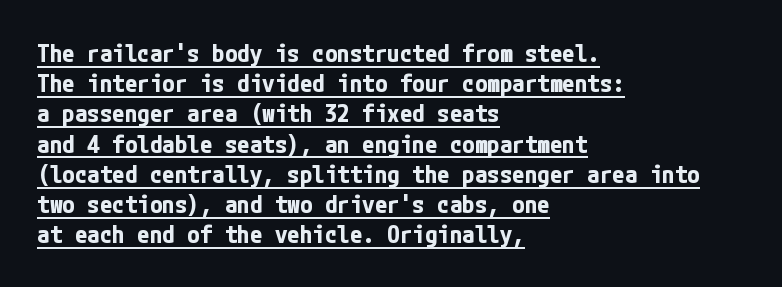
The image shows 25 px bold type, upright; set left-aligned, line spacing 1.21x, normal letter spacing, underlined.
